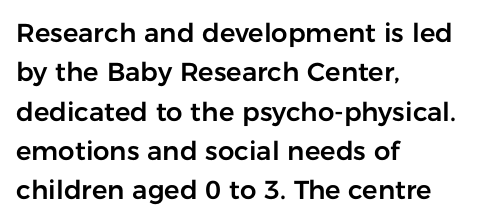
The image shows 26 px text type, upright; set left-aligned, normal line spacing (1.51x), normal letter spacing, not underlined.
